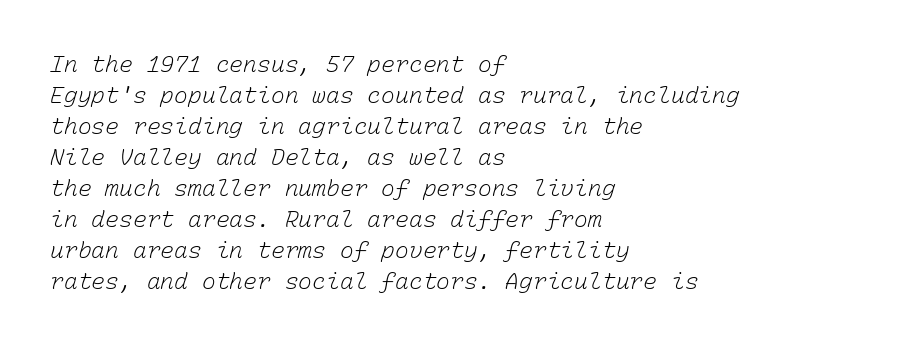
The image shows 23 px text type; set left-aligned, normal line spacing (1.35x), normal letter spacing, not underlined.
